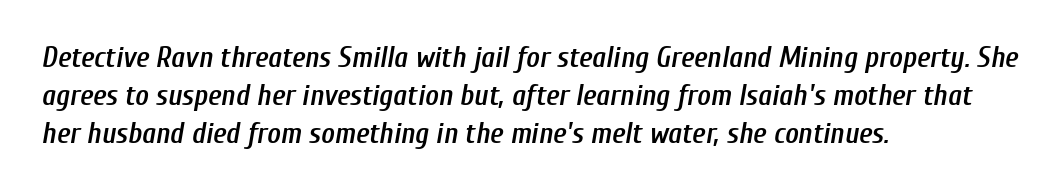
Q: Is the text bold? A: Semi-bold.
Q: Is the text italic (slanted)? A: Yes, it leans right by about 10 degrees.
Q: Is the text underlined? A: No.
Q: How is the paragraph aligned? A: Left-aligned.
Q: Is the spacing between letters normal or unusually wide? A: Normal.
Q: Is the spacing between lines tight, normal or loose? A: Normal.
Q: Width (condensed, normal, or wide)? A: Condensed.
Q: Stroke contrast? A: Low.
Q: x-height? A: Medium.
Q: Monospaced? A: No.
